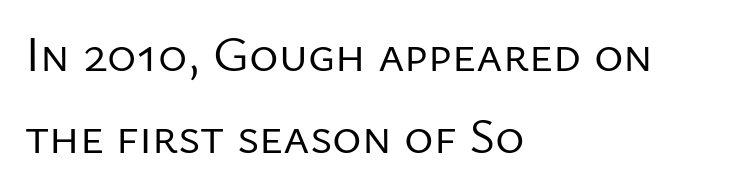
Q: Is the text bold? A: No.
Q: Is the text italic (slanted)? A: No, it is upright.
Q: Is the typeface a serif or a sans-serif typeface? A: Sans-serif.
Q: Is the text underlined? A: No.
Q: How is the paragraph aligned? A: Left-aligned.
Q: Is the spacing between letters normal or unusually wide? A: Normal.
Q: Is the spacing between lines tight, normal or loose? A: Normal.
Q: Width (condensed, normal, or wide)? A: Normal.
Q: Stroke contrast? A: Low.
Q: x-height? A: Medium.
Q: Monospaced? A: No.
